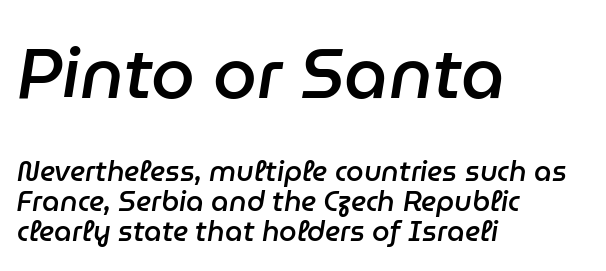
Q: Is the text bold? A: Semi-bold.
Q: Is the text italic (slanted)? A: Yes, it leans right by about 9 degrees.
Q: Is the text underlined? A: No.
Q: How is the paragraph aligned? A: Left-aligned.
Q: Is the spacing between letters normal or unusually wide? A: Normal.
Q: Is the spacing between lines tight, normal or loose? A: Tight.
Q: Which block of text is set in a larger size, the first (top) or the second (bottom)? A: The first (top) one.
Q: Width (condensed, normal, or wide)? A: Normal.
Q: Stroke contrast? A: Low.
Q: x-height? A: Medium.
Q: Monospaced? A: No.
